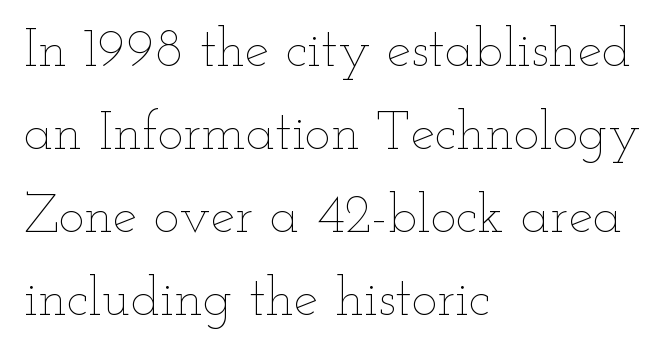
Is there much room between lines? A standard amount, neither cramped nor airy. The letters advance in unequal steps, a hallmark of proportional type. Italic? Not at all — the glyphs are vertical. Is the letter spacing exaggerated? No — it looks like the ordinary default.
